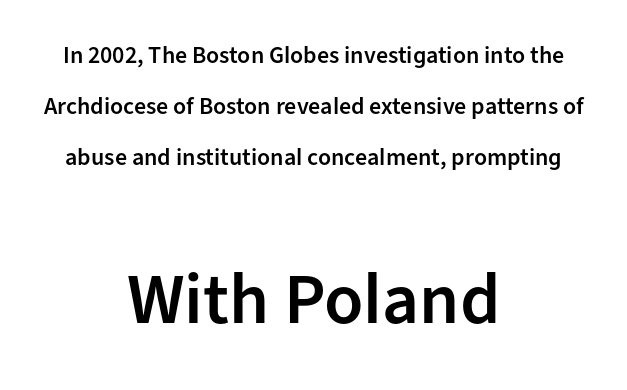
Q: Is the text bold? A: Semi-bold.
Q: Is the text italic (slanted)? A: No, it is upright.
Q: Is the typeface a serif or a sans-serif typeface? A: Sans-serif.
Q: Is the text underlined? A: No.
Q: How is the paragraph aligned? A: Centered.
Q: Is the spacing between letters normal or unusually wide? A: Normal.
Q: Is the spacing between lines tight, normal or loose? A: Loose.
Q: Which block of text is set in a larger size, the first (top) or the second (bottom)? A: The second (bottom) one.
Q: Width (condensed, normal, or wide)? A: Normal.
Q: Stroke contrast? A: Low.
Q: x-height? A: Medium.
Q: Monospaced? A: No.
